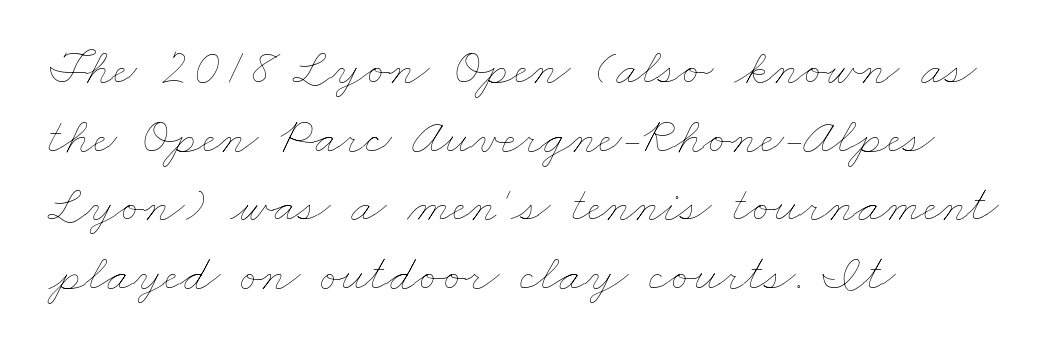
The image shows 52 px thin, wide type; set left-aligned, normal line spacing (1.32x), normal letter spacing, not underlined; low stroke contrast and a small x-height.
